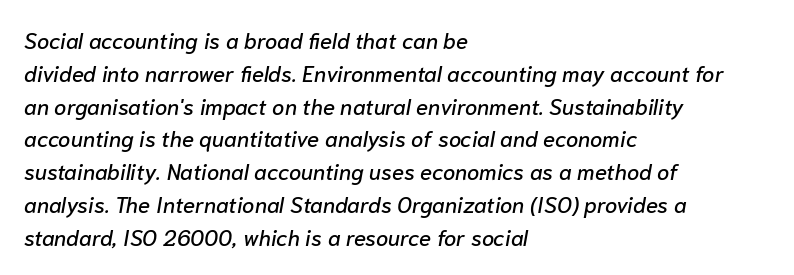
{"italic": "yes", "lean": "right", "slant_degrees": 10, "underline": "no", "align": "left", "line_spacing": "normal", "line_spacing_ratio": 1.49, "letter_spacing": "normal", "letter_spacing_em": 0.0, "glyph_px": 22}
